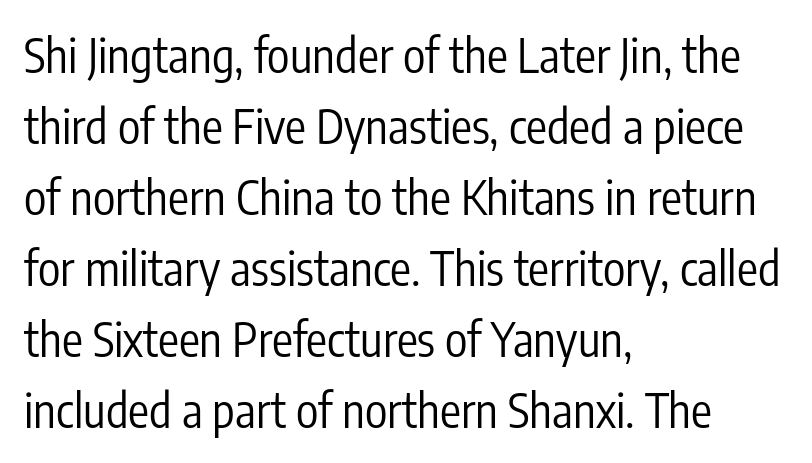
The image shows 47 px regular-weight, condensed sans-serif type, upright; set left-aligned, normal line spacing (1.51x), normal letter spacing, not underlined; low stroke contrast and a medium x-height.
